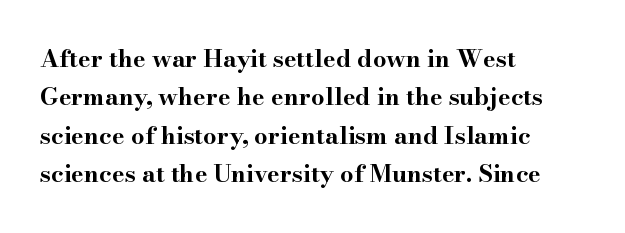
Check the space under the baseline: it is left empty. A classic flush-left, rag-right setting is used for this passage. These lines sit exactly where default settings would place them. Students, note that the glyphs here touch the page at normal intervals. The type sits square on the baseline with zero lean.
